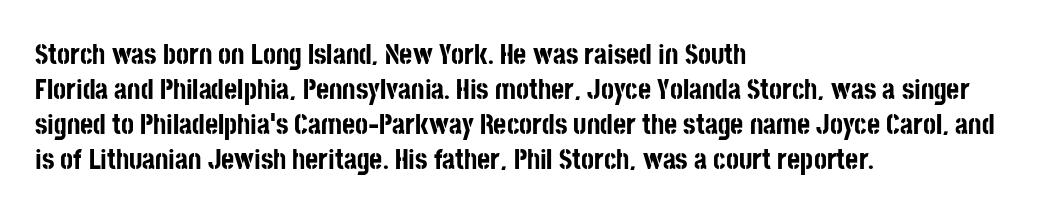
Ordinary non-slanted type is in use. Glance below the letters and you will spot only blank space. A student would call this left alignment; a typographer would say flush left, rag right. Note the varied advance widths — an 'i' is clearly narrower than an 'm'. The type family on display is of the sans-serif kind. How heavy is the stroke? Heavy — this is a bold.
